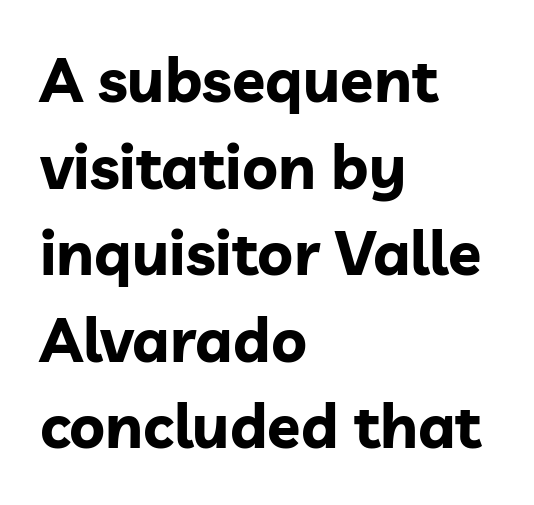
{"serif": "no", "italic": "no", "bold": "yes", "weight": "bold", "width": "normal", "stroke_contrast": "low", "x_height": "medium", "monospaced": "no", "underline": "no", "align": "left", "line_spacing": "normal", "line_spacing_ratio": 1.42, "letter_spacing": "normal", "letter_spacing_em": 0.0, "glyph_px": 61}
